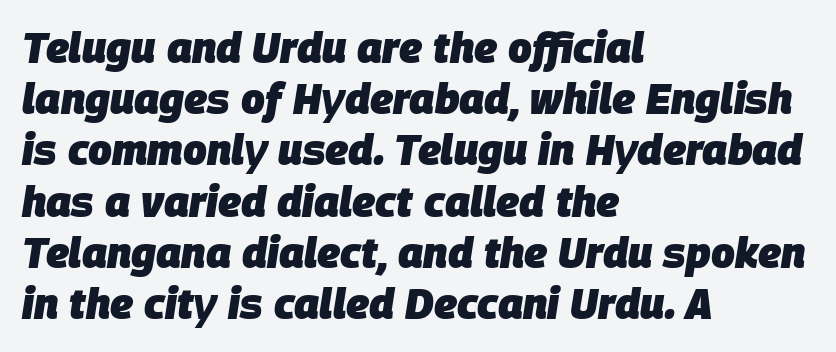
Beneath every word, the page is bare. The gaps between neighbouring characters are ordinary and unremarkable. The lines in this sample share a left origin and differ only in where they stop. The passage shown is emphatically bold. Do the characters align in a grid? No, the font is proportional. Rendered with sloped, italic letterforms.
